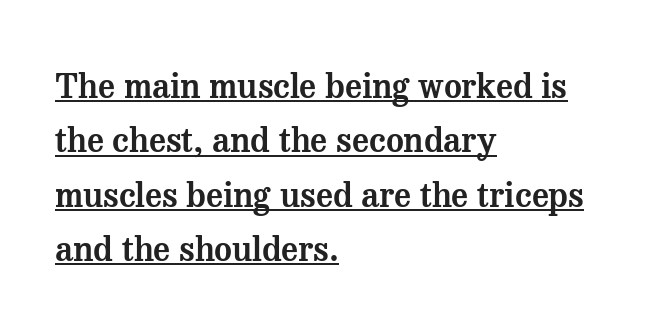
{"serif": "yes", "italic": "no", "width": "normal", "stroke_contrast": "medium", "x_height": "medium", "monospaced": "no", "underline": "yes", "align": "left", "line_spacing": "normal", "line_spacing_ratio": 1.6, "letter_spacing": "normal", "letter_spacing_em": 0.0, "glyph_px": 34}
